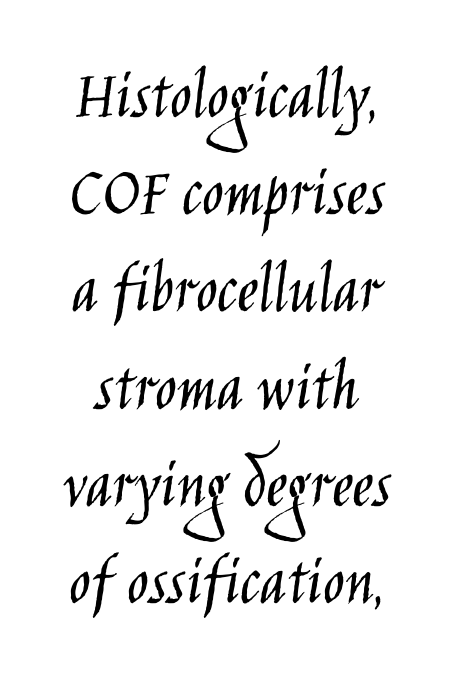
Q: Is the text bold? A: No.
Q: Is the text italic (slanted)? A: Yes.
Q: Is the typeface a serif or a sans-serif typeface? A: Sans-serif.
Q: Is the text underlined? A: No.
Q: Is the spacing between letters normal or unusually wide? A: Normal.
Q: Is the spacing between lines tight, normal or loose? A: Normal.
Q: Width (condensed, normal, or wide)? A: Condensed.
Q: Stroke contrast? A: Low.
Q: x-height? A: Large.
Q: Monospaced? A: No.
